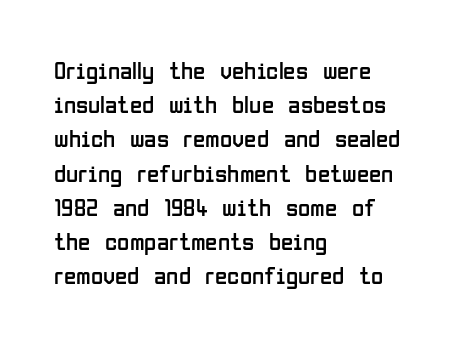
{"italic": "no", "bold": "no", "underline": "no", "align": "left", "line_spacing": "normal", "line_spacing_ratio": 1.37, "letter_spacing": "normal", "letter_spacing_em": 0.0, "glyph_px": 25}
